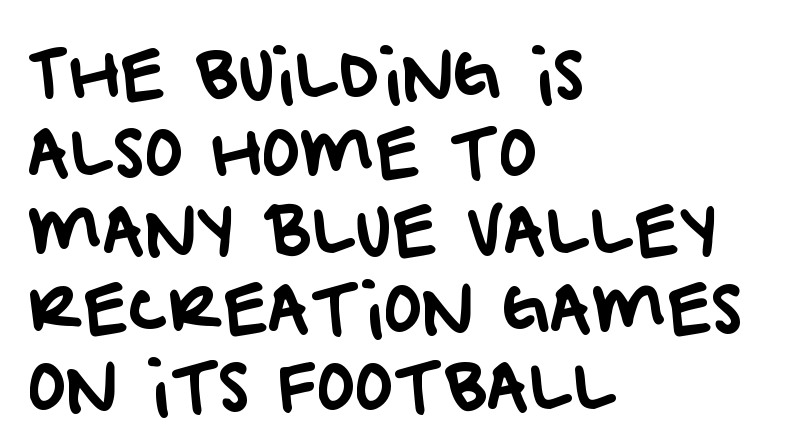
Q: Is the typeface a serif or a sans-serif typeface? A: Sans-serif.
Q: Is the text underlined? A: No.
Q: How is the paragraph aligned? A: Left-aligned.
Q: Is the spacing between letters normal or unusually wide? A: Normal.
Q: Width (condensed, normal, or wide)? A: Normal.
Q: Stroke contrast? A: Low.
Q: x-height? A: Large.
Q: Monospaced? A: No.
